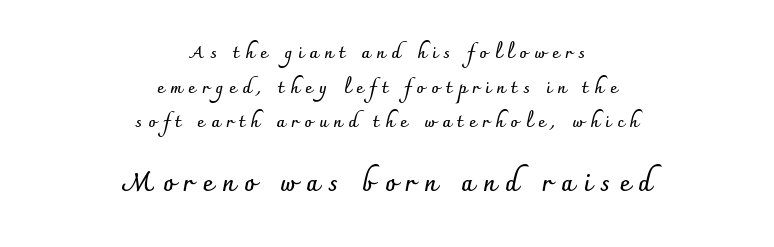
Q: Is the text bold? A: Yes.
Q: Is the text italic (slanted)? A: Yes.
Q: Is the text underlined? A: No.
Q: How is the paragraph aligned? A: Centered.
Q: Is the spacing between letters normal or unusually wide? A: Unusually wide.
Q: Is the spacing between lines tight, normal or loose? A: Loose.
Q: Which block of text is set in a larger size, the first (top) or the second (bottom)? A: The second (bottom) one.
